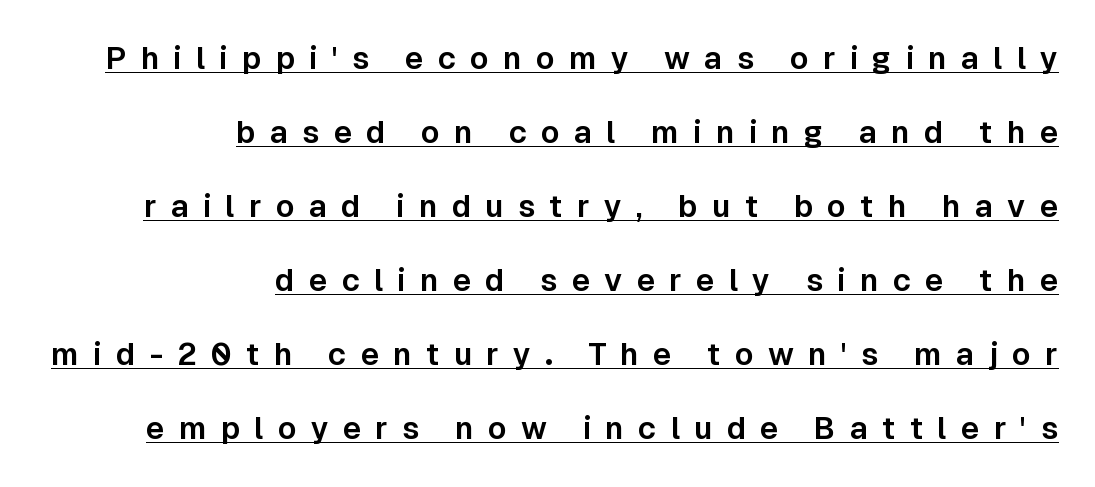
Loose tracking; the words dissolve into strings of separated letters. Is this a sans? Yes — the strokes have no serifs. Visually the block forms a straight wall on the right and a jagged coastline on the left. Descenders here cross a horizontal rule under the line. A great deal of white space separates one row of letters from the next.
